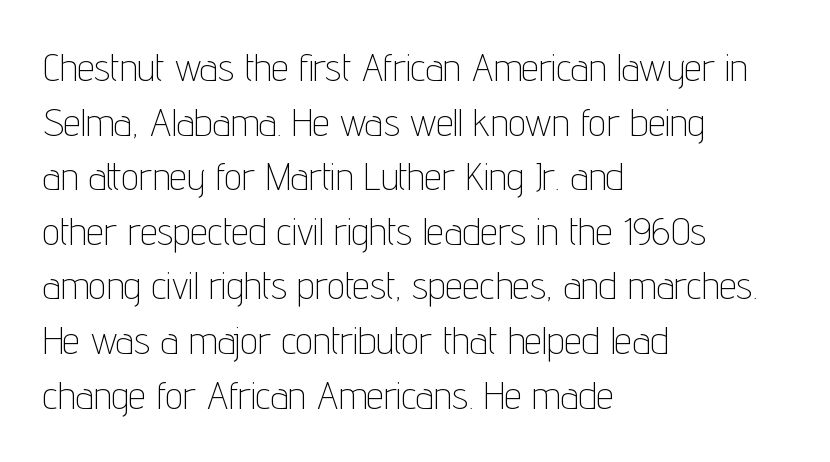
If you drew a line through each stem, it would be perfectly vertical. The font is comparable to plain body text, perhaps lighter. To sum up the face: it is a sans, with no serifs. Note the varied advance widths — an 'i' is clearly narrower than an 'm'. All the whitespace from short lines collects on the right.
